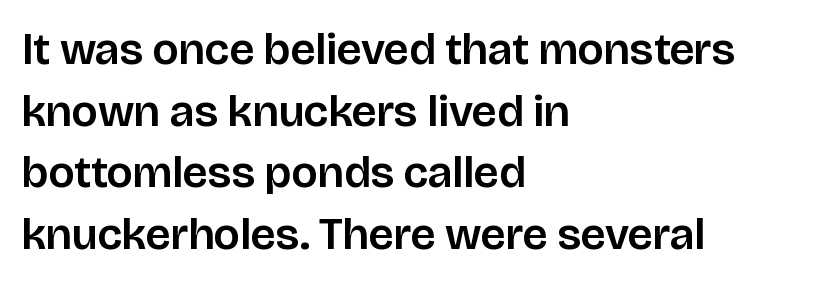
Q: Is the text italic (slanted)? A: No, it is upright.
Q: Is the typeface a serif or a sans-serif typeface? A: Sans-serif.
Q: Is the text underlined? A: No.
Q: How is the paragraph aligned? A: Left-aligned.
Q: Is the spacing between letters normal or unusually wide? A: Normal.
Q: Is the spacing between lines tight, normal or loose? A: Normal.
Q: Width (condensed, normal, or wide)? A: Normal.
Q: Stroke contrast? A: Low.
Q: x-height? A: Large.
Q: Monospaced? A: No.
